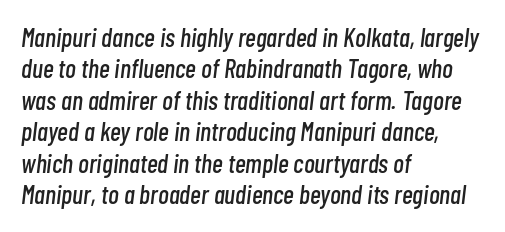
The image shows 26 px text type, italic (leaning right); set left-aligned, line spacing 1.21x, normal letter spacing, not underlined.
